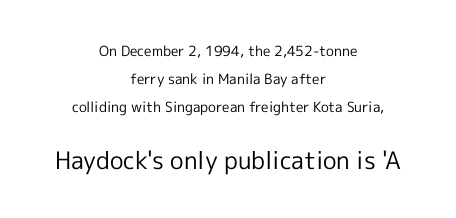
{"italic": "no", "bold": "no", "underline": "no", "align": "center", "line_spacing": "loose", "line_spacing_ratio": 2.0, "letter_spacing": "normal", "letter_spacing_em": 0.0, "larger_block": "second", "size_ratio": 1.71, "glyph_px": 24}
